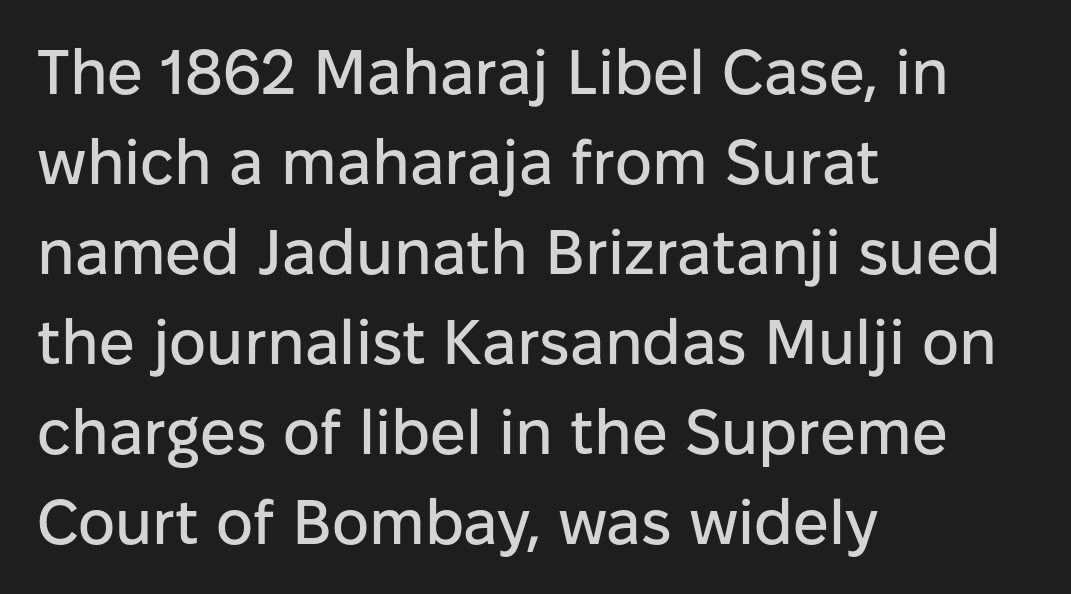
Line beginnings align vertically; line endings do not. Typographically, this falls in the sans-serif category. The space directly below the letters is spotless. Tracking value appears to be zero — textbook default spacing.
